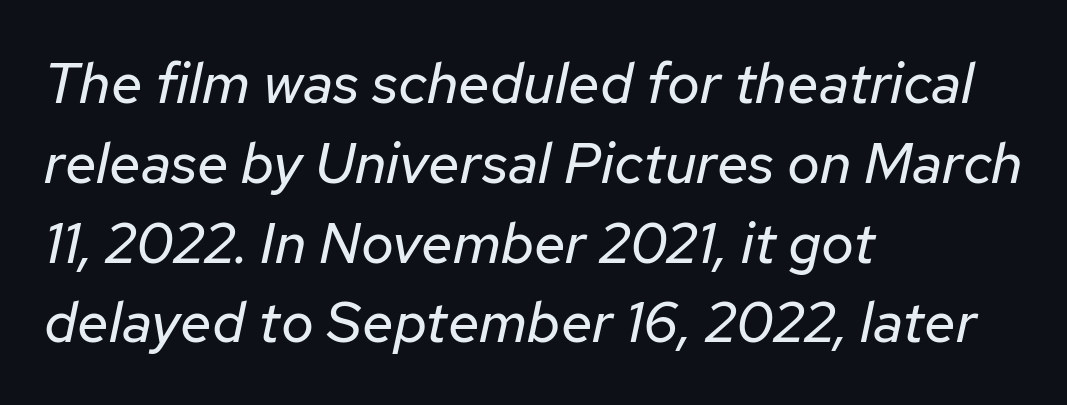
The image shows 57 px regular-weight type, italic (leaning right); set left-aligned, normal line spacing (1.4x), normal letter spacing, not underlined; low stroke contrast and a medium x-height.
